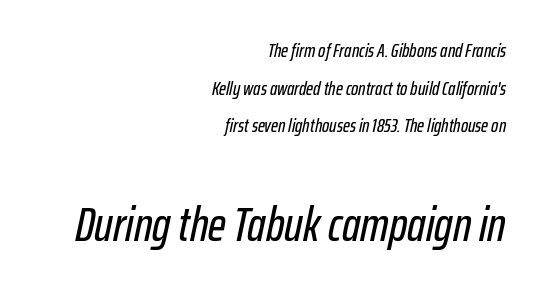
The image shows 48 px condensed type, italic (leaning right); set right-aligned, loose line spacing (1.98x), normal letter spacing, not underlined; the second (bottom) block is 2.53x larger; low stroke contrast and a medium x-height.
